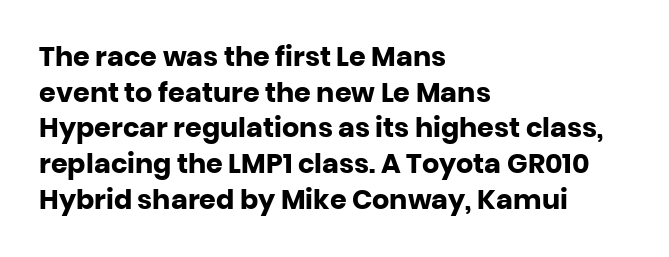
Q: Is the text bold? A: Yes.
Q: Is the text italic (slanted)? A: No, it is upright.
Q: Is the text underlined? A: No.
Q: How is the paragraph aligned? A: Left-aligned.
Q: Is the spacing between letters normal or unusually wide? A: Normal.
Q: Is the spacing between lines tight, normal or loose? A: Normal.
